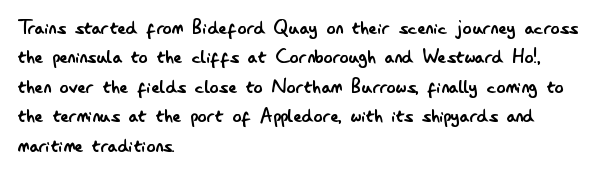
The image shows 23 px text type, upright; set left-aligned, normal line spacing (1.28x), normal letter spacing, not underlined.
